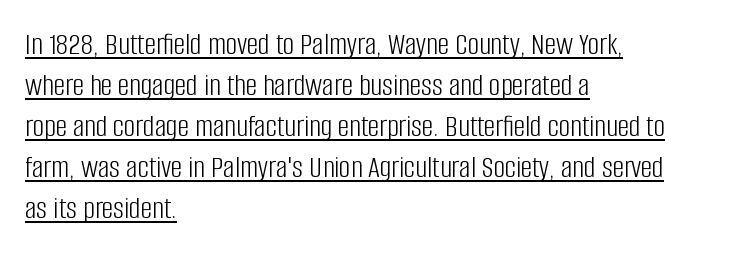
Q: Is the text bold? A: No.
Q: Is the text italic (slanted)? A: No, it is upright.
Q: Is the typeface a serif or a sans-serif typeface? A: Sans-serif.
Q: Is the text underlined? A: Yes.
Q: How is the paragraph aligned? A: Left-aligned.
Q: Is the spacing between letters normal or unusually wide? A: Normal.
Q: Is the spacing between lines tight, normal or loose? A: Normal.
Q: Width (condensed, normal, or wide)? A: Condensed.
Q: Stroke contrast? A: Low.
Q: x-height? A: Large.
Q: Monospaced? A: No.
